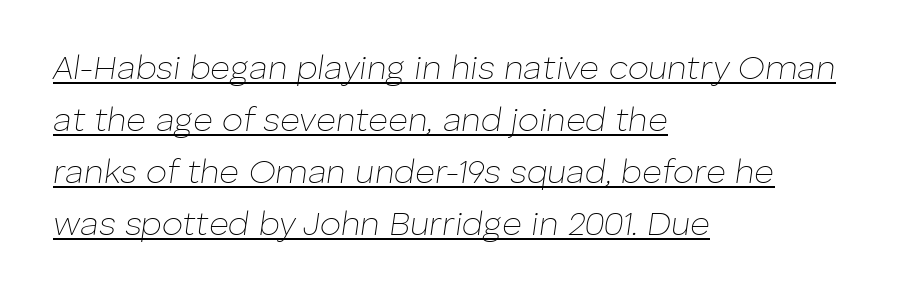
Quick note: interline space is typical. This sample is left-justified, so line endings fall wherever the words run out. The characters are drawn with everyday or finer stroke widths. The glyphs are accompanied by a horizontal stroke just below them. These lines keep a tight, regular rhythm from letter to letter.
